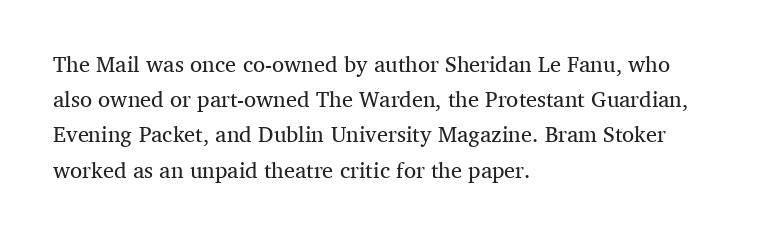
Q: Is the text bold? A: No.
Q: Is the text italic (slanted)? A: No, it is upright.
Q: Is the text underlined? A: No.
Q: How is the paragraph aligned? A: Left-aligned.
Q: Is the spacing between letters normal or unusually wide? A: Normal.
Q: Is the spacing between lines tight, normal or loose? A: Normal.
